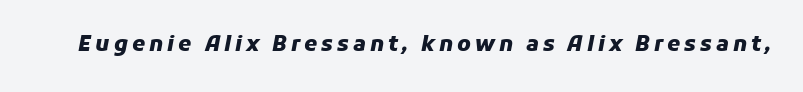
The image shows 21 px bold type, italic (leaning right); set not underlined.
